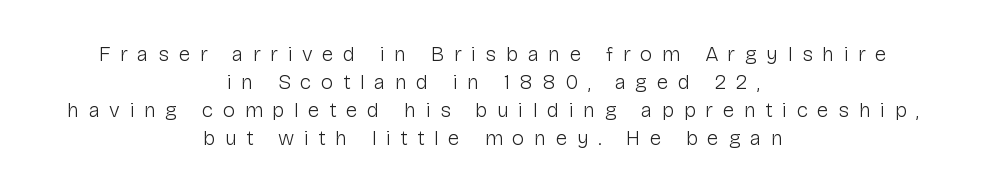
The image shows 21 px text type, upright; set centered, normal line spacing (1.34x), unusually wide letter spacing (+0.45 em), not underlined.
